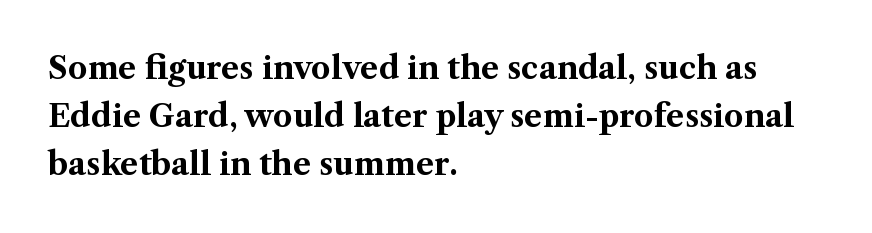
{"serif": "yes", "italic": "no", "bold": "yes", "weight": "bold", "width": "normal", "stroke_contrast": "medium", "x_height": "medium", "monospaced": "no", "underline": "no", "align": "left", "line_spacing": "normal", "line_spacing_ratio": 1.55, "letter_spacing": "normal", "letter_spacing_em": 0.0, "glyph_px": 31}
